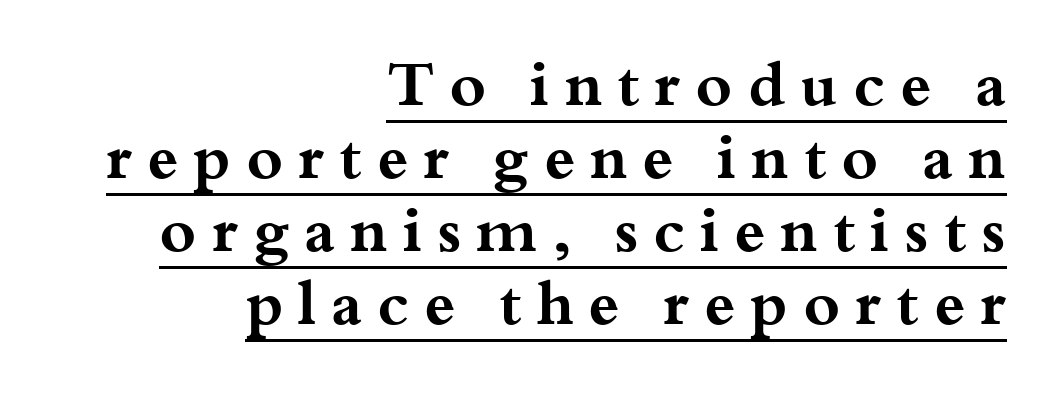
Q: Is the text bold? A: Yes.
Q: Is the text italic (slanted)? A: No, it is upright.
Q: Is the typeface a serif or a sans-serif typeface? A: Serif.
Q: Is the text underlined? A: Yes.
Q: How is the paragraph aligned? A: Right-aligned.
Q: Is the spacing between letters normal or unusually wide? A: Unusually wide.
Q: Width (condensed, normal, or wide)? A: Wide.
Q: Stroke contrast? A: Medium.
Q: x-height? A: Small.
Q: Monospaced? A: No.
